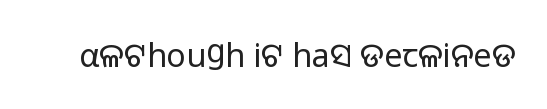
The rendering keeps characters at their native spacing. Each letter's strokes conclude bluntly, with no projecting serifs. Heaviness? Minimal to ordinary, like unemphasized prose. Clear beneath every line of the passage. Character widths vary here, with narrow letters taking less room than wide ones.
